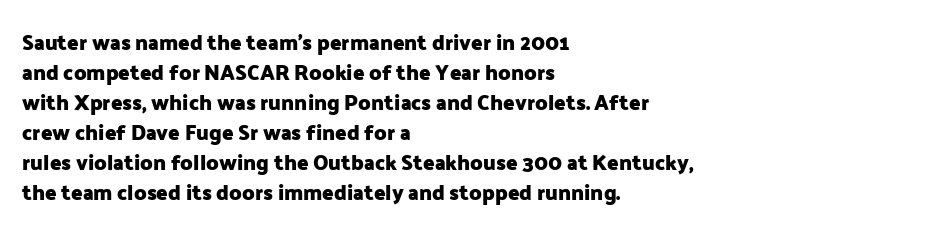
The image shows 21 px bold type, upright; set left-aligned, normal line spacing (1.43x), normal letter spacing, not underlined.
